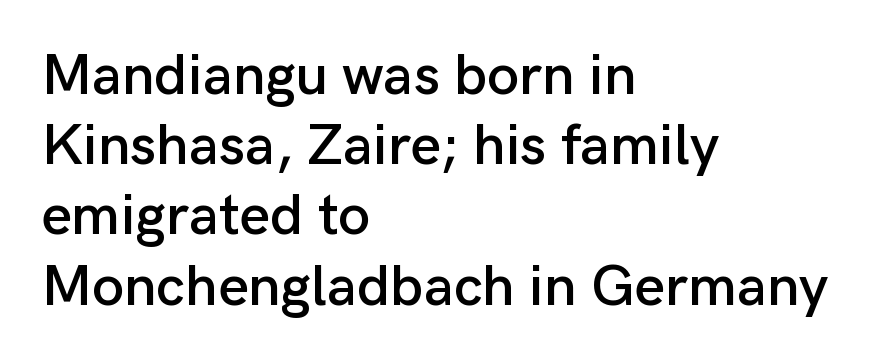
Note the varied advance widths — an 'i' is clearly narrower than an 'm'. The typeface chosen for these lines omits serifs. Is the letter spacing exaggerated? No — it looks like the ordinary default. Descenders hang freely into open space. Nope, not italic — everything's standing straight.
